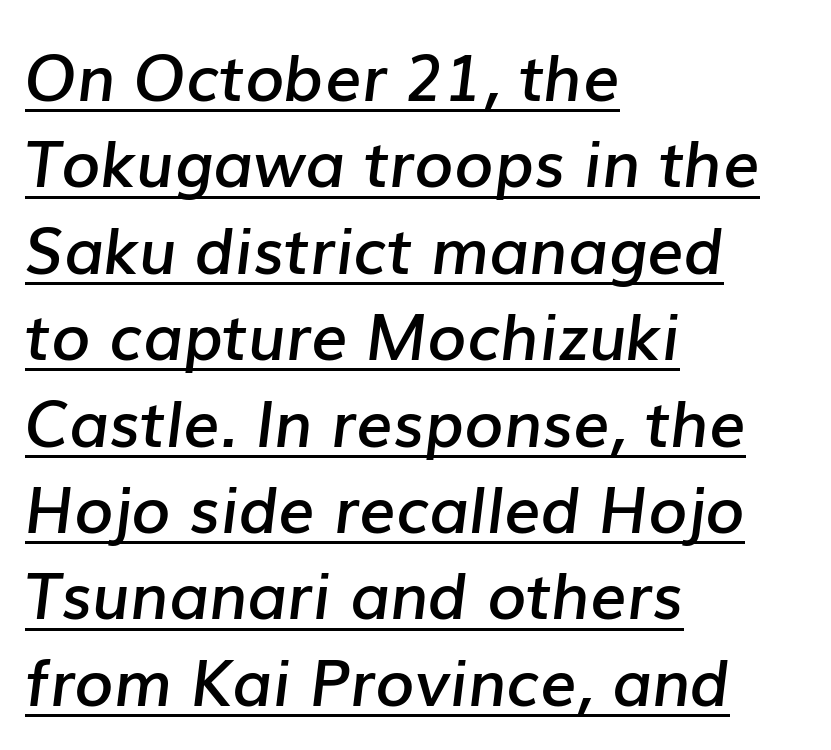
Q: Is the text bold? A: Semi-bold.
Q: Is the text italic (slanted)? A: Yes, it leans right by about 7 degrees.
Q: Is the text underlined? A: Yes.
Q: How is the paragraph aligned? A: Left-aligned.
Q: Is the spacing between letters normal or unusually wide? A: Normal.
Q: Is the spacing between lines tight, normal or loose? A: Normal.
Q: Width (condensed, normal, or wide)? A: Normal.
Q: Stroke contrast? A: Low.
Q: x-height? A: Medium.
Q: Monospaced? A: No.
